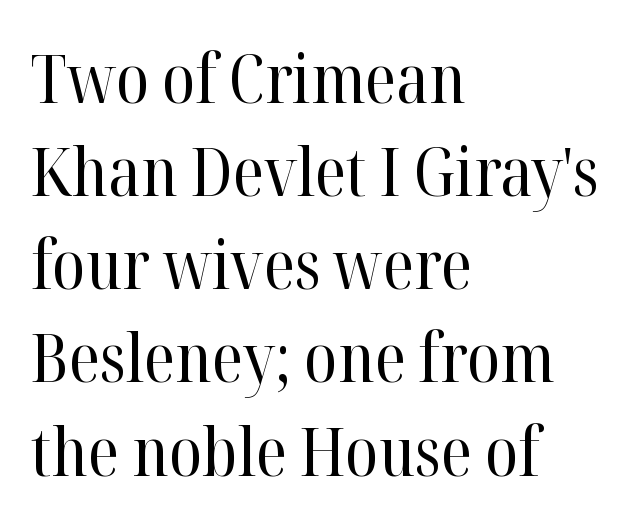
{"serif": "yes", "italic": "no", "bold": "no", "weight": "regular", "width": "normal", "stroke_contrast": "high", "x_height": "medium", "monospaced": "no", "underline": "no", "align": "left", "line_spacing": "normal", "line_spacing_ratio": 1.39, "letter_spacing": "normal", "letter_spacing_em": 0.0, "glyph_px": 67}
